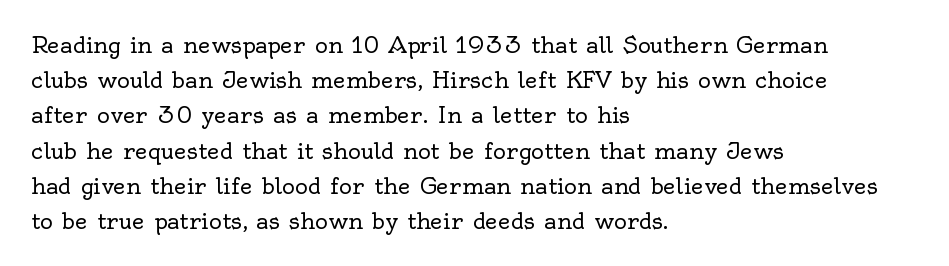
{"italic": "no", "bold": "no", "underline": "no", "align": "left", "line_spacing": "normal", "line_spacing_ratio": 1.6, "letter_spacing": "normal", "letter_spacing_em": 0.0, "glyph_px": 22}
